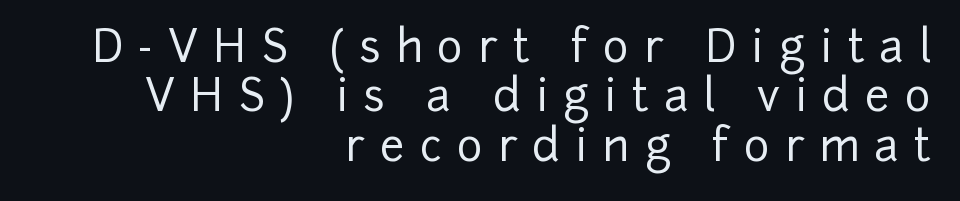
Q: Is the text italic (slanted)? A: No, it is upright.
Q: Is the typeface a serif or a sans-serif typeface? A: Sans-serif.
Q: Is the text underlined? A: No.
Q: How is the paragraph aligned? A: Right-aligned.
Q: Is the spacing between letters normal or unusually wide? A: Unusually wide.
Q: Is the spacing between lines tight, normal or loose? A: Tight.
Q: Width (condensed, normal, or wide)? A: Normal.
Q: Stroke contrast? A: Low.
Q: x-height? A: Medium.
Q: Monospaced? A: No.
